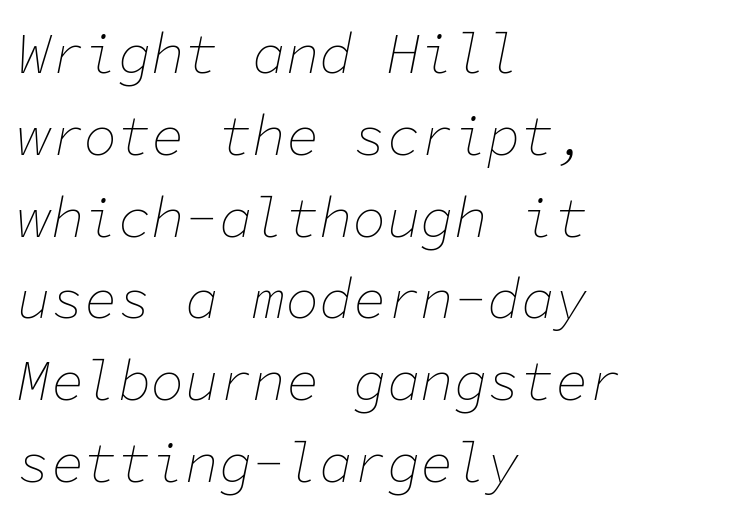
Q: Is the text bold? A: No.
Q: Is the text italic (slanted)? A: Yes, it leans right by about 11 degrees.
Q: Is the text underlined? A: No.
Q: How is the paragraph aligned? A: Left-aligned.
Q: Is the spacing between letters normal or unusually wide? A: Normal.
Q: Is the spacing between lines tight, normal or loose? A: Normal.
Q: Width (condensed, normal, or wide)? A: Normal.
Q: Stroke contrast? A: Low.
Q: x-height? A: Medium.
Q: Monospaced? A: Yes.
